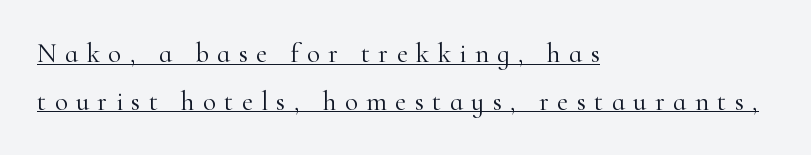
Q: Is the text bold? A: No.
Q: Is the text italic (slanted)? A: No, it is upright.
Q: Is the text underlined? A: Yes.
Q: How is the paragraph aligned? A: Left-aligned.
Q: Is the spacing between letters normal or unusually wide? A: Unusually wide.
